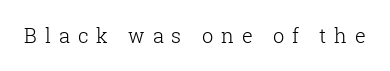
Q: Is the text bold? A: No.
Q: Is the text italic (slanted)? A: No, it is upright.
Q: Is the text underlined? A: No.
Q: Is the spacing between letters normal or unusually wide? A: Unusually wide.
